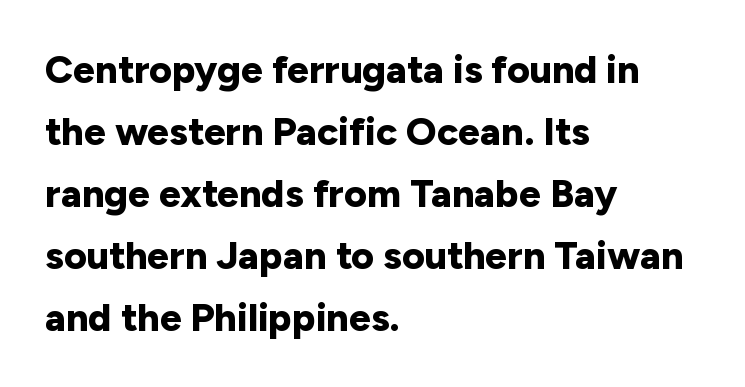
The image shows 39 px bold sans-serif type, upright; set left-aligned, normal line spacing (1.59x), normal letter spacing, not underlined; low stroke contrast and a medium x-height.
